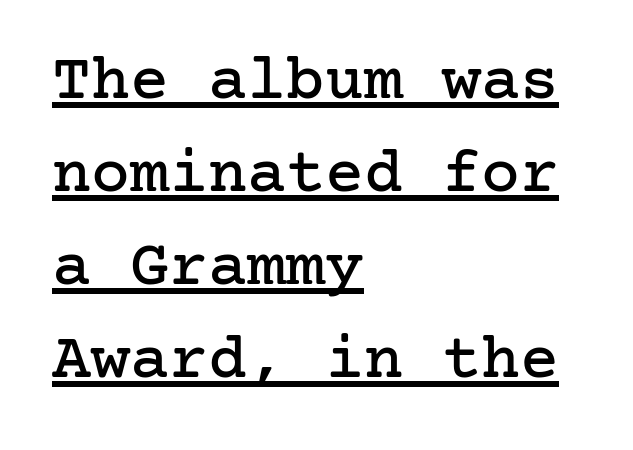
The image shows 65 px serif type, upright; set left-aligned, normal line spacing (1.43x), normal letter spacing, underlined; low stroke contrast and a medium x-height.
